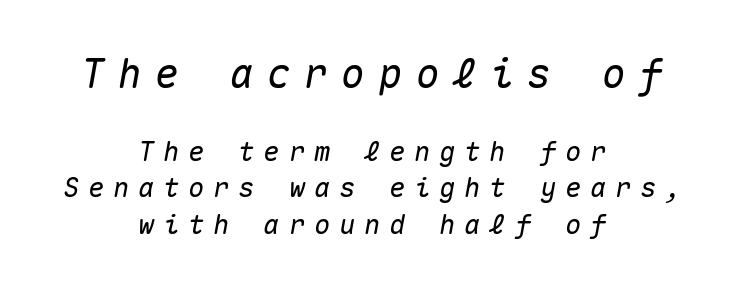
This layout puts the oversized block above and the modest block below. The space between consecutive lines is moderate. Any mark beneath the type? The region is blank. Loose tracking; the words dissolve into strings of separated letters. Monospaced: the letters line up in strict vertical columns.
